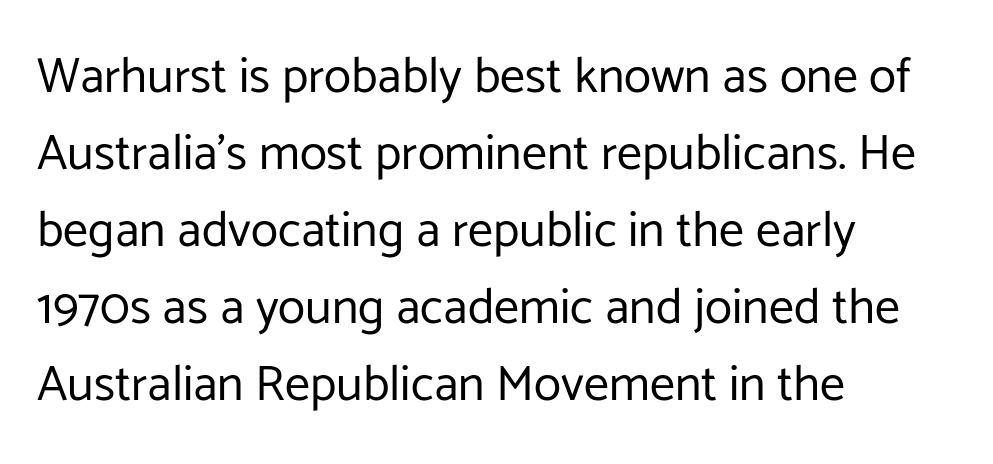
Q: Is the text bold? A: No.
Q: Is the text italic (slanted)? A: No, it is upright.
Q: Is the typeface a serif or a sans-serif typeface? A: Sans-serif.
Q: Is the text underlined? A: No.
Q: How is the paragraph aligned? A: Left-aligned.
Q: Is the spacing between letters normal or unusually wide? A: Normal.
Q: Is the spacing between lines tight, normal or loose? A: Normal.
Q: Width (condensed, normal, or wide)? A: Normal.
Q: Stroke contrast? A: Low.
Q: x-height? A: Medium.
Q: Monospaced? A: No.
